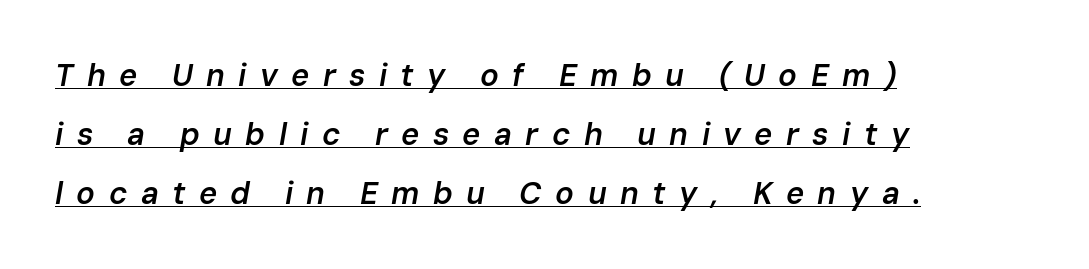
Q: Is the text bold? A: Semi-bold.
Q: Is the text italic (slanted)? A: Yes, it leans right by about 10 degrees.
Q: Is the text underlined? A: Yes.
Q: How is the paragraph aligned? A: Left-aligned.
Q: Is the spacing between letters normal or unusually wide? A: Unusually wide.
Q: Is the spacing between lines tight, normal or loose? A: Loose.
Q: Width (condensed, normal, or wide)? A: Normal.
Q: Stroke contrast? A: Low.
Q: x-height? A: Medium.
Q: Monospaced? A: No.
